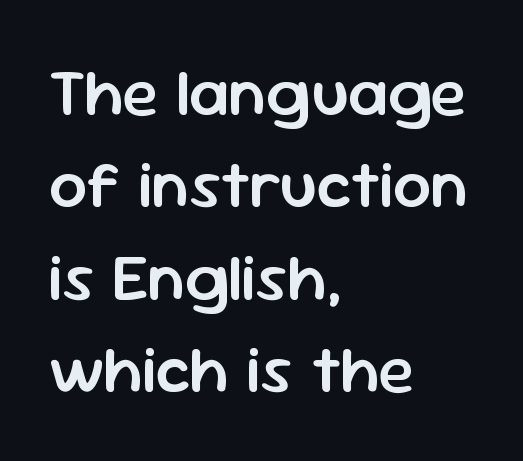
{"serif": "no", "italic": "no", "bold": "semi", "weight": "semibold", "width": "normal", "stroke_contrast": "low", "x_height": "medium", "monospaced": "no", "underline": "no", "align": "left", "line_spacing": "normal", "line_spacing_ratio": 1.38, "letter_spacing": "normal", "letter_spacing_em": 0.0, "glyph_px": 67}
